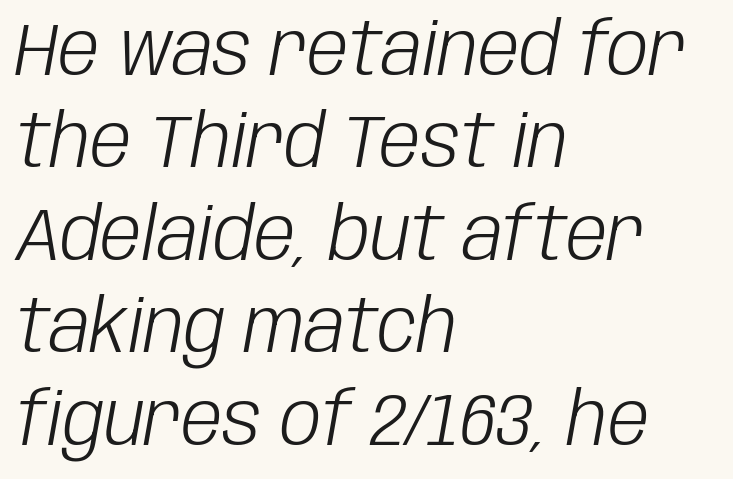
{"italic": "yes", "lean": "right", "slant_degrees": 10, "bold": "no", "weight": "light", "width": "condensed", "stroke_contrast": "low", "x_height": "large", "monospaced": "no", "underline": "no", "align": "left", "line_spacing": "normal", "line_spacing_ratio": 1.25, "letter_spacing": "normal", "letter_spacing_em": 0.0, "glyph_px": 74}
